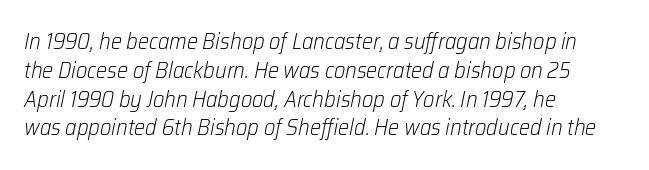
{"italic": "yes", "lean": "right", "slant_degrees": 12, "bold": "no", "underline": "no", "align": "left", "line_spacing": "normal", "line_spacing_ratio": 1.31, "letter_spacing": "normal", "letter_spacing_em": 0.0, "glyph_px": 22}
